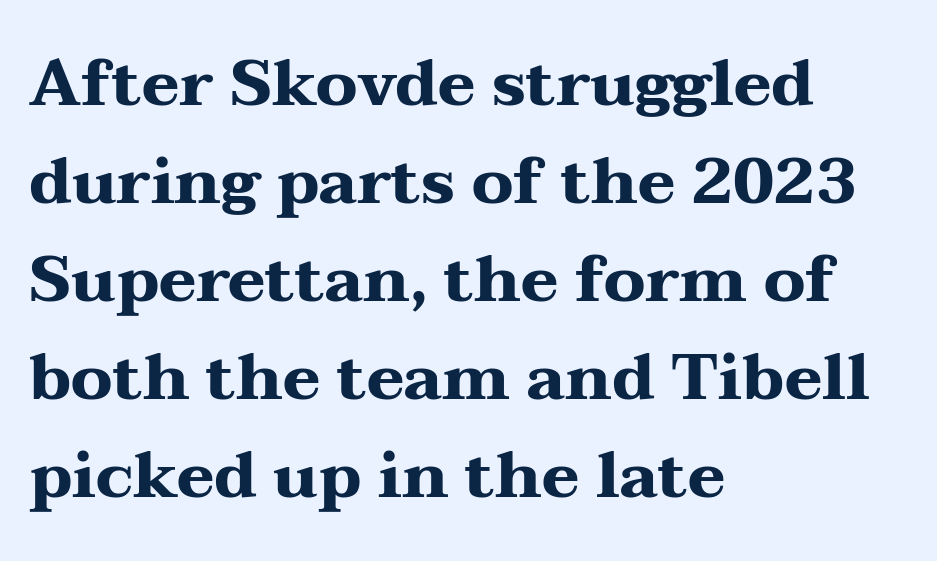
{"serif": "yes", "italic": "no", "bold": "yes", "weight": "heavy", "width": "wide", "stroke_contrast": "medium", "x_height": "medium", "monospaced": "no", "underline": "no", "align": "left", "line_spacing": "normal", "line_spacing_ratio": 1.53, "letter_spacing": "normal", "letter_spacing_em": 0.0, "glyph_px": 64}
